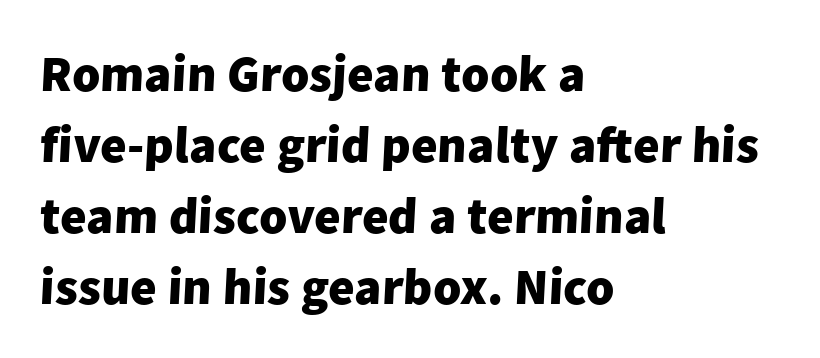
Q: Is the text bold? A: Yes.
Q: Is the typeface a serif or a sans-serif typeface? A: Sans-serif.
Q: Is the text underlined? A: No.
Q: How is the paragraph aligned? A: Left-aligned.
Q: Is the spacing between letters normal or unusually wide? A: Normal.
Q: Is the spacing between lines tight, normal or loose? A: Normal.
Q: Width (condensed, normal, or wide)? A: Normal.
Q: Stroke contrast? A: Low.
Q: x-height? A: Medium.
Q: Monospaced? A: No.
